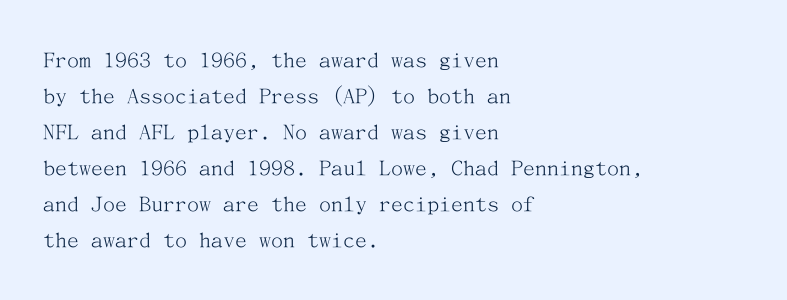
The image shows 24 px text type, upright; set left-aligned, normal line spacing (1.5x), normal letter spacing, not underlined.
